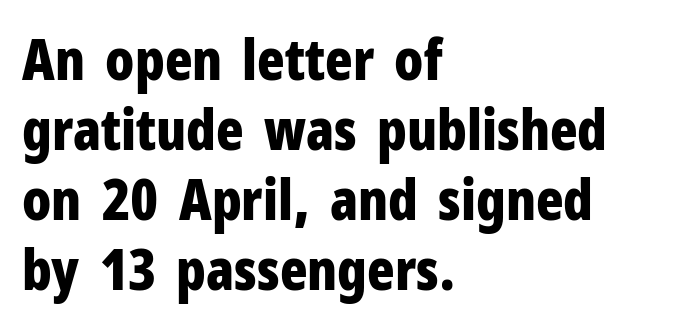
The image shows 57 px bold, condensed sans-serif type, upright; set left-aligned, line spacing 1.23x, normal letter spacing, not underlined; low stroke contrast and a medium x-height.
